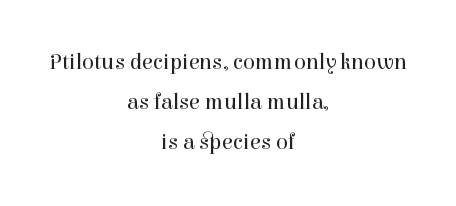
Q: Is the text bold? A: No.
Q: Is the text italic (slanted)? A: No, it is upright.
Q: Is the text underlined? A: No.
Q: How is the paragraph aligned? A: Centered.
Q: Is the spacing between letters normal or unusually wide? A: Normal.
